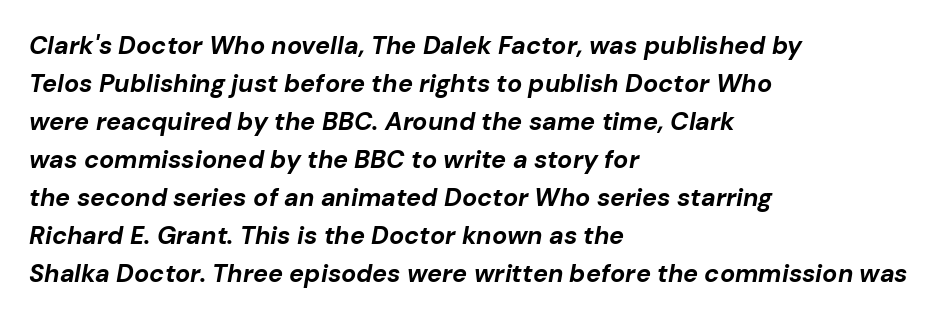
The image shows 25 px bold type, italic (leaning right); set left-aligned, normal line spacing (1.52x), normal letter spacing, not underlined.
